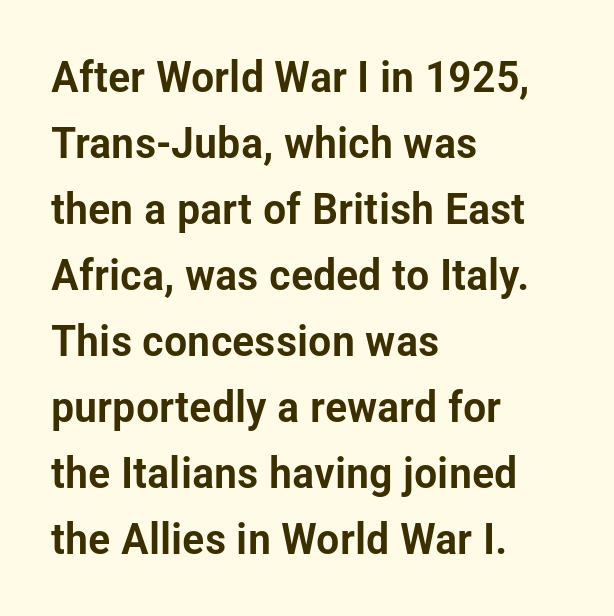
Whoever set this chose a conventional vertical rhythm. The letters carry no serifs — their stems end cleanly without finishing strokes. Every character sits straight up, as roman type does. Here the designer chose a conventional face with non-uniform glyph widths.
